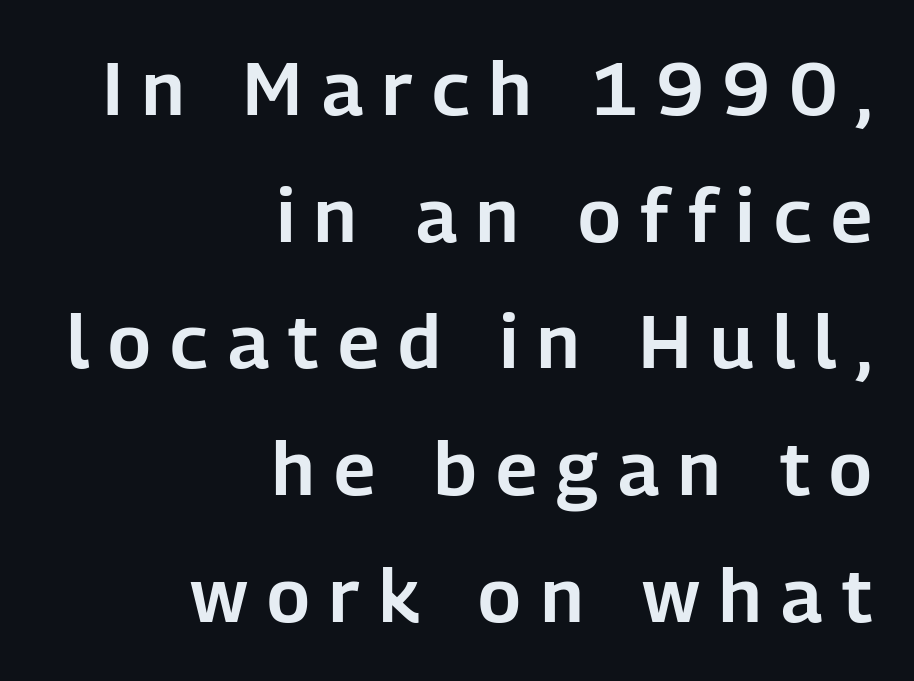
Q: Is the text italic (slanted)? A: No, it is upright.
Q: Is the typeface a serif or a sans-serif typeface? A: Sans-serif.
Q: Is the text underlined? A: No.
Q: How is the paragraph aligned? A: Right-aligned.
Q: Is the spacing between letters normal or unusually wide? A: Unusually wide.
Q: Is the spacing between lines tight, normal or loose? A: Normal.
Q: Width (condensed, normal, or wide)? A: Normal.
Q: Stroke contrast? A: Low.
Q: x-height? A: Medium.
Q: Monospaced? A: No.
